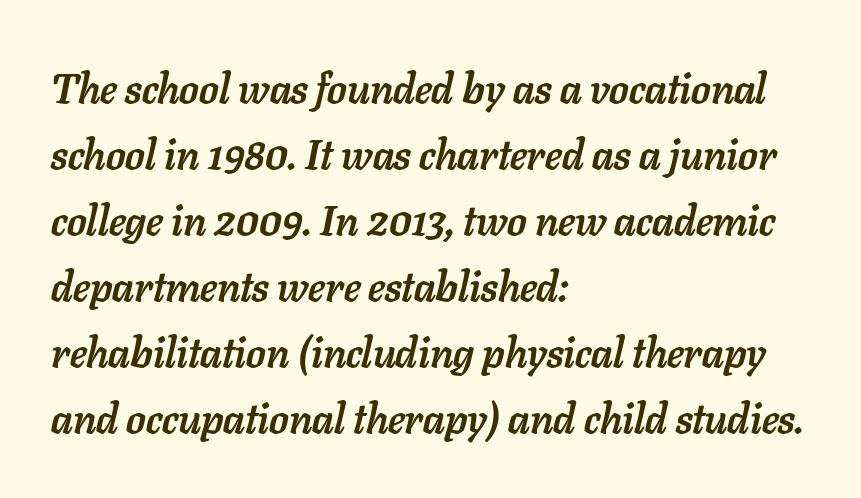
Q: Is the text bold? A: Yes.
Q: Is the text italic (slanted)? A: Yes, it leans right by about 11 degrees.
Q: Is the text underlined? A: No.
Q: How is the paragraph aligned? A: Left-aligned.
Q: Is the spacing between letters normal or unusually wide? A: Normal.
Q: Is the spacing between lines tight, normal or loose? A: Normal.
Q: Width (condensed, normal, or wide)? A: Normal.
Q: Stroke contrast? A: Low.
Q: x-height? A: Medium.
Q: Monospaced? A: No.
